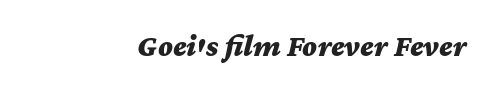
The image shows 31 px bold, wide type, italic (leaning right); set right-aligned, normal letter spacing, not underlined; medium stroke contrast and a medium x-height.
